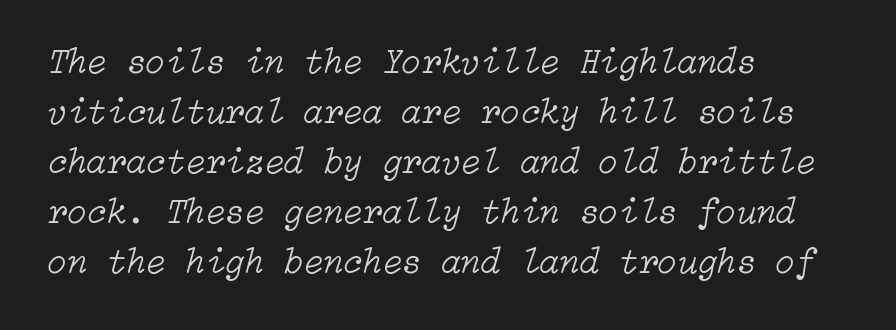
Each stroke keeps to a modest, everyday thickness or less. Tall strokes in this sample are angled rather than plumb. Where is the straight margin? On the left. Compared with typical body copy, the letter spacing here is the same. Notice how descenders clear the ascenders below comfortably — that's standard leading.
